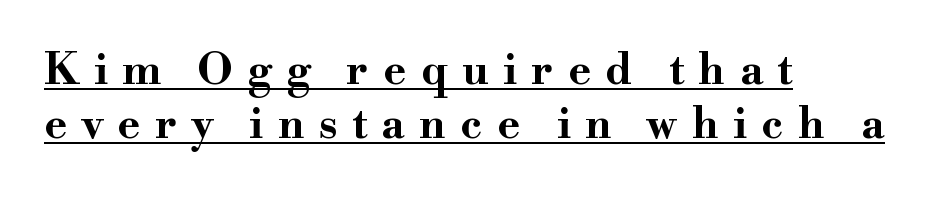
The image shows 43 px bold, wide serif type, upright; set left-aligned, normal line spacing (1.26x), unusually wide letter spacing (+0.34 em), underlined; high stroke contrast and a small x-height.
